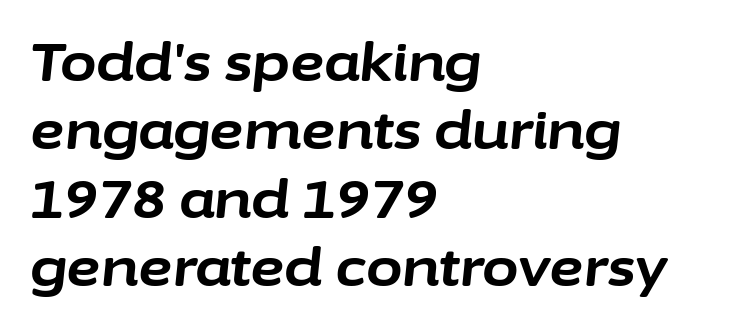
Q: Is the text bold? A: Yes.
Q: Is the text italic (slanted)? A: Yes, it leans right by about 6 degrees.
Q: Is the text underlined? A: No.
Q: How is the paragraph aligned? A: Left-aligned.
Q: Is the spacing between letters normal or unusually wide? A: Normal.
Q: Is the spacing between lines tight, normal or loose? A: Normal.
Q: Width (condensed, normal, or wide)? A: Normal.
Q: Stroke contrast? A: Low.
Q: x-height? A: Medium.
Q: Monospaced? A: No.
